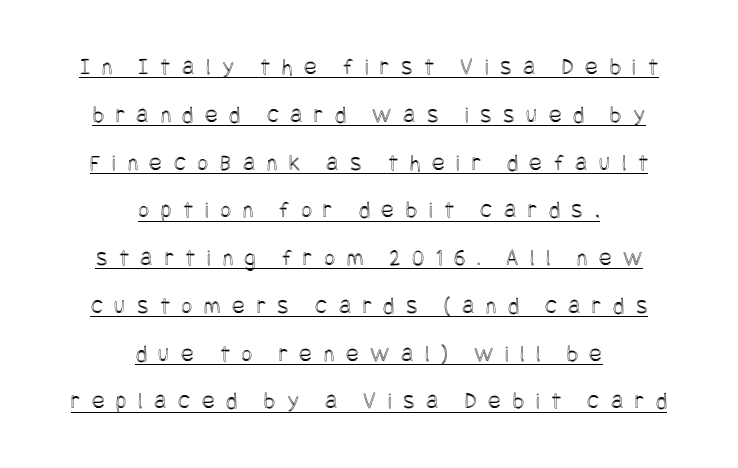
Has an underline been added? It has. A roman cut, with each character standing at attention. Vertical spacing — loose. This sample uses expanded letter spacing, leaving extra air between glyphs.
